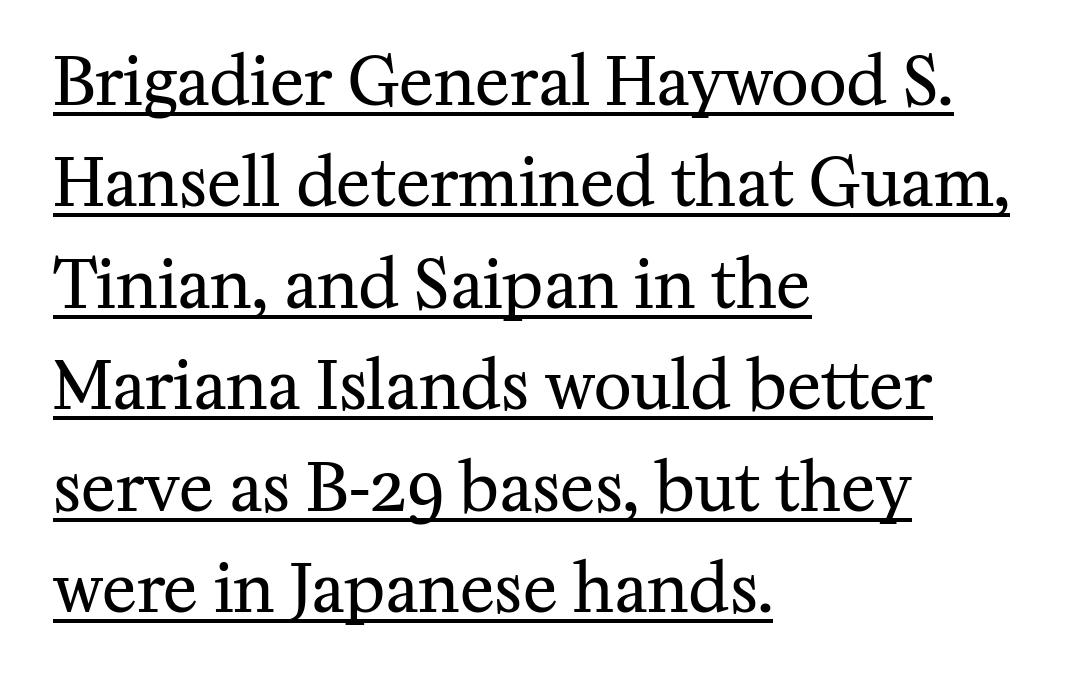
Q: Is the text bold? A: No.
Q: Is the text italic (slanted)? A: No, it is upright.
Q: Is the typeface a serif or a sans-serif typeface? A: Serif.
Q: Is the text underlined? A: Yes.
Q: How is the paragraph aligned? A: Left-aligned.
Q: Is the spacing between letters normal or unusually wide? A: Normal.
Q: Is the spacing between lines tight, normal or loose? A: Normal.
Q: Width (condensed, normal, or wide)? A: Normal.
Q: Stroke contrast? A: Medium.
Q: x-height? A: Medium.
Q: Monospaced? A: No.
